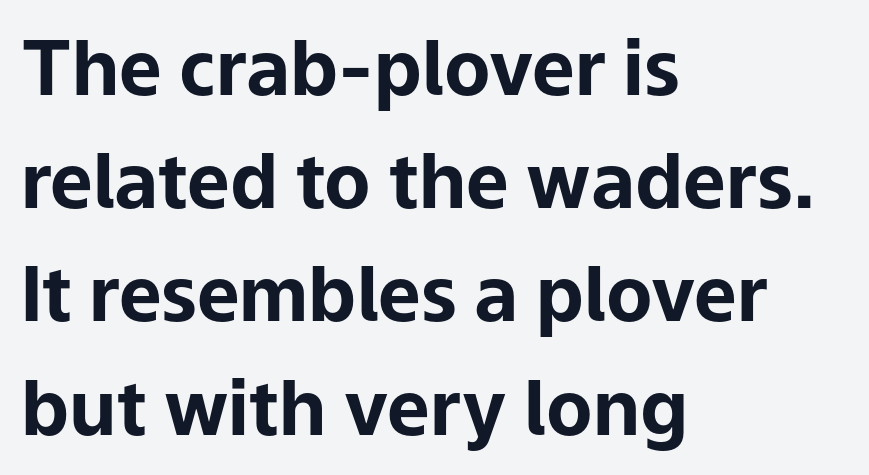
{"serif": "no", "italic": "no", "bold": "yes", "weight": "bold", "width": "normal", "stroke_contrast": "low", "x_height": "medium", "monospaced": "no", "underline": "no", "align": "left", "line_spacing": "normal", "line_spacing_ratio": 1.49, "letter_spacing": "normal", "letter_spacing_em": 0.0, "glyph_px": 76}
